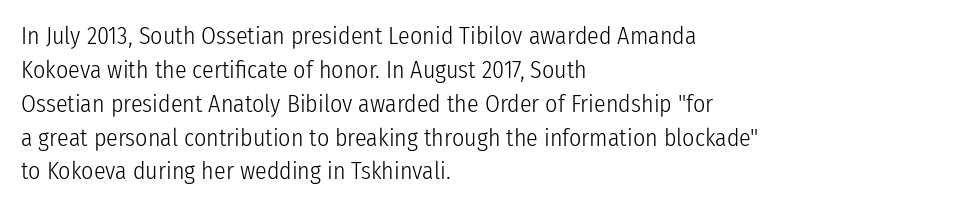
The image shows 24 px text type, upright; set left-aligned, normal line spacing (1.41x), normal letter spacing, not underlined.
